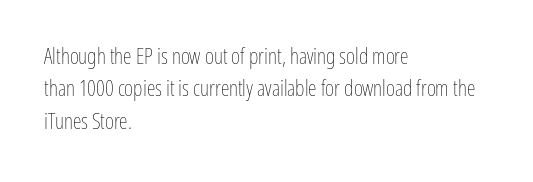
Q: Is the text bold? A: No.
Q: Is the text italic (slanted)? A: No, it is upright.
Q: Is the text underlined? A: No.
Q: How is the paragraph aligned? A: Left-aligned.
Q: Is the spacing between letters normal or unusually wide? A: Normal.
Q: Is the spacing between lines tight, normal or loose? A: Normal.
